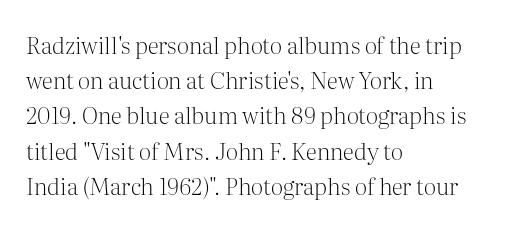
The image shows 23 px text type, upright; set left-aligned, normal line spacing (1.53x), normal letter spacing, not underlined.
